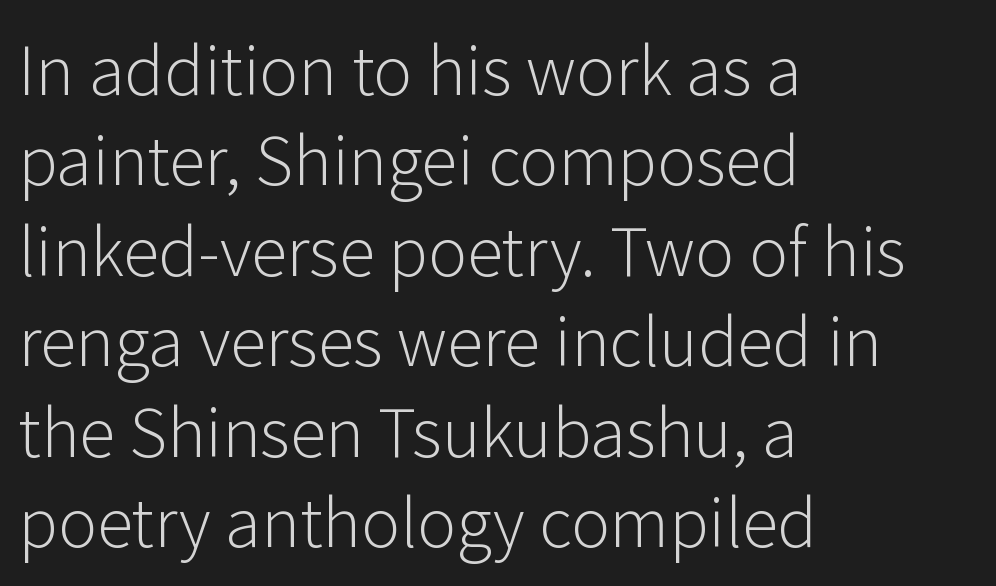
The image shows 66 px light sans-serif type, upright; set left-aligned, normal line spacing (1.37x), normal letter spacing, not underlined; low stroke contrast and a medium x-height.
